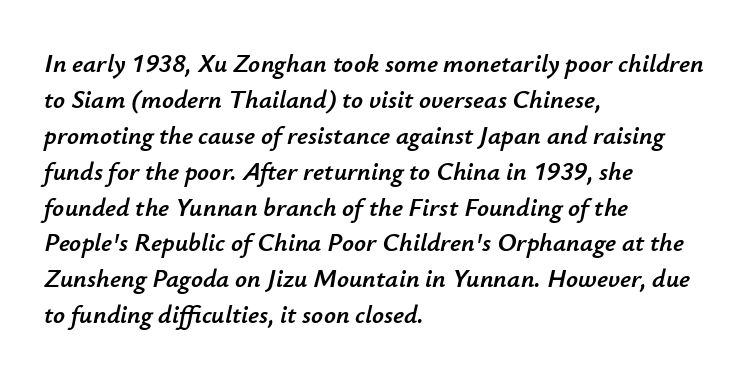
Honestly, the row spacing looks completely unremarkable. Descenders are the only things crossing below the line. The axis of the letterforms is tilted away from vertical. Horizontal alignment here is leftward, the default for most running prose.
